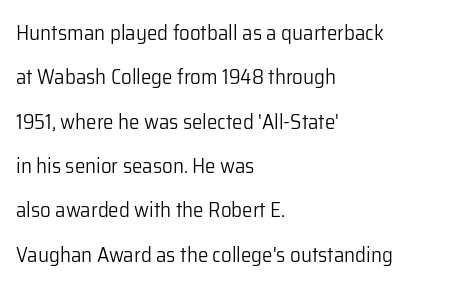
Q: Is the text bold? A: No.
Q: Is the text italic (slanted)? A: No, it is upright.
Q: Is the text underlined? A: No.
Q: How is the paragraph aligned? A: Left-aligned.
Q: Is the spacing between letters normal or unusually wide? A: Normal.
Q: Is the spacing between lines tight, normal or loose? A: Loose.
